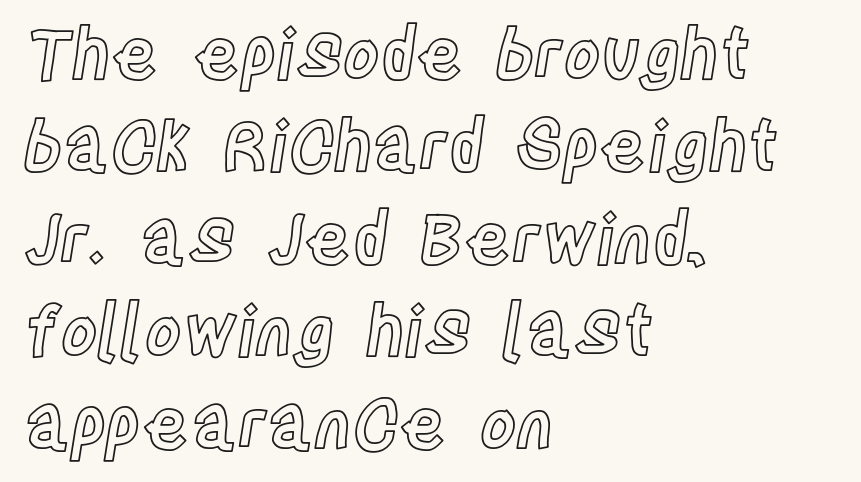
The image shows 70 px condensed type; set left-aligned, normal line spacing (1.32x), normal letter spacing, not underlined; a large x-height.
